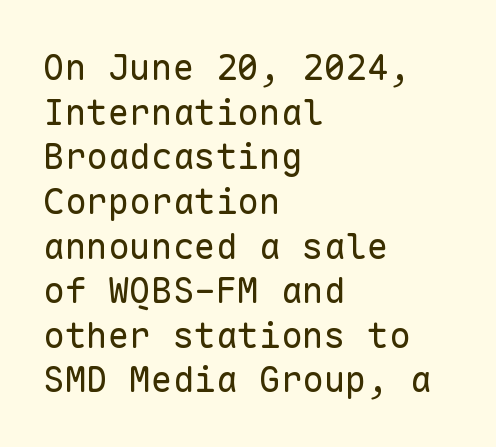
The image shows 36 px regular-weight sans-serif type, upright, monospaced; set left-aligned, line spacing 1.24x, normal letter spacing, not underlined; low stroke contrast and a medium x-height.
